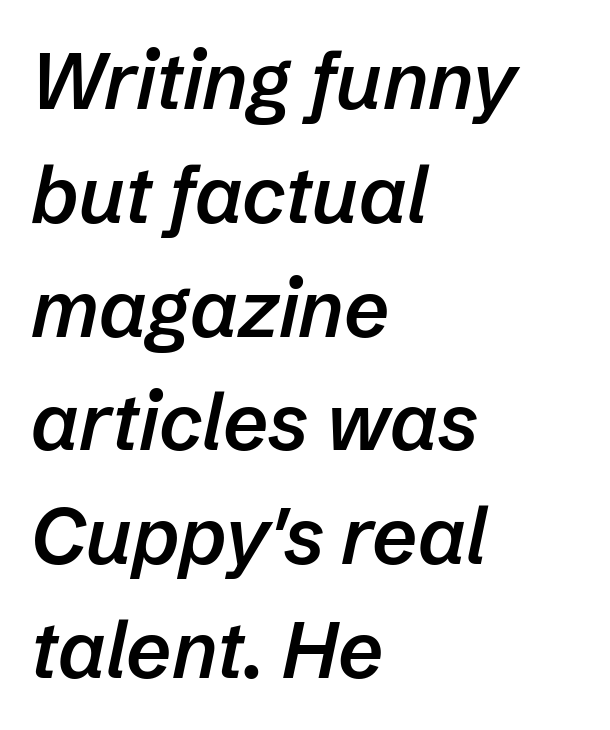
{"italic": "yes", "lean": "right", "slant_degrees": 12, "bold": "semi", "weight": "semibold", "width": "normal", "stroke_contrast": "low", "x_height": "medium", "monospaced": "no", "underline": "no", "align": "left", "line_spacing": "normal", "line_spacing_ratio": 1.44, "letter_spacing": "normal", "letter_spacing_em": 0.0, "glyph_px": 79}
